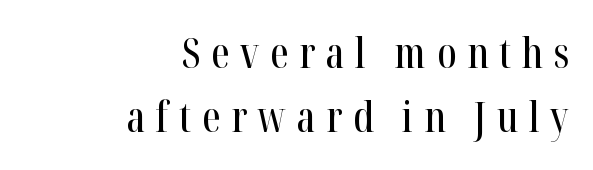
{"serif": "yes", "italic": "no", "width": "condensed", "stroke_contrast": "high", "x_height": "medium", "monospaced": "no", "underline": "no", "align": "right", "line_spacing": "normal", "line_spacing_ratio": 1.57, "letter_spacing": "wide", "letter_spacing_em": 0.26, "glyph_px": 41}
